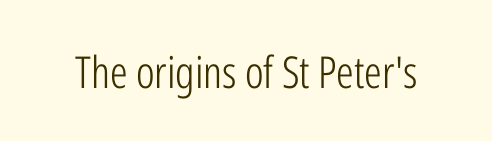
Q: Is the text bold? A: No.
Q: Is the text italic (slanted)? A: No, it is upright.
Q: Is the typeface a serif or a sans-serif typeface? A: Sans-serif.
Q: Is the text underlined? A: No.
Q: Is the spacing between letters normal or unusually wide? A: Normal.
Q: Width (condensed, normal, or wide)? A: Condensed.
Q: Stroke contrast? A: Low.
Q: x-height? A: Medium.
Q: Monospaced? A: No.
